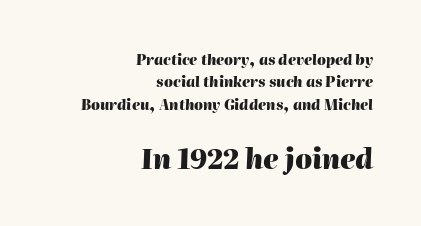
Q: Is the text bold? A: Yes.
Q: Is the text italic (slanted)? A: Yes, it leans right by about 2 degrees.
Q: Is the text underlined? A: No.
Q: How is the paragraph aligned? A: Right-aligned.
Q: Is the spacing between letters normal or unusually wide? A: Normal.
Q: Is the spacing between lines tight, normal or loose? A: Normal.
Q: Which block of text is set in a larger size, the first (top) or the second (bottom)? A: The second (bottom) one.
